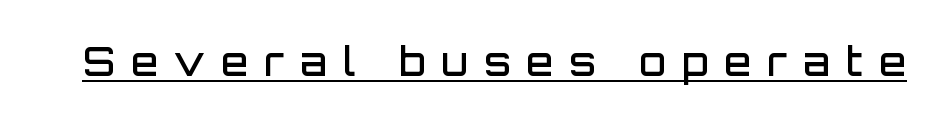
Do the characters align in a grid? No, the font is proportional. The typesetting leans somewhat heavy: a semibold. This is roman type, the default non-slanted kind. Glyph-to-glyph distance is far greater than everyday printed text.
